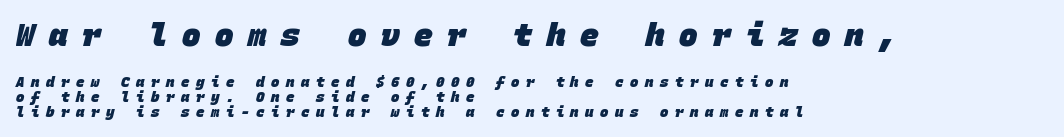
Q: Is the text bold? A: Yes.
Q: Is the typeface a serif or a sans-serif typeface? A: Sans-serif.
Q: Is the text underlined? A: No.
Q: How is the paragraph aligned? A: Left-aligned.
Q: Is the spacing between letters normal or unusually wide? A: Unusually wide.
Q: Is the spacing between lines tight, normal or loose? A: Tight.
Q: Which block of text is set in a larger size, the first (top) or the second (bottom)? A: The first (top) one.
Q: Width (condensed, normal, or wide)? A: Normal.
Q: Stroke contrast? A: Low.
Q: x-height? A: Large.
Q: Monospaced? A: Yes.
